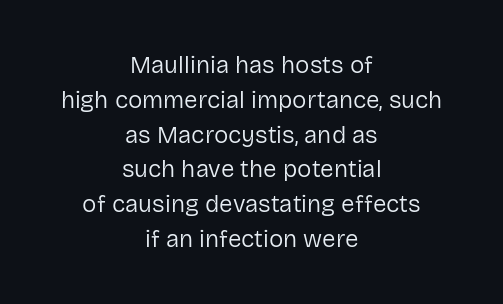
The image shows 24 px text type, upright; set centered, normal line spacing (1.45x), normal letter spacing, not underlined.
